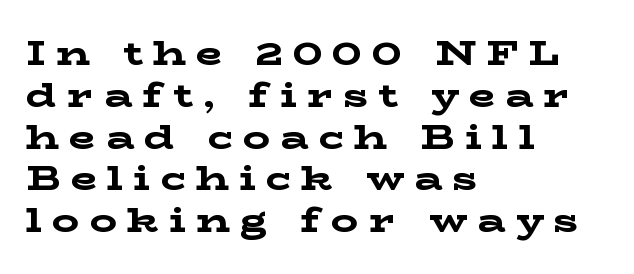
Q: Is the text bold? A: Yes.
Q: Is the text italic (slanted)? A: No, it is upright.
Q: Is the typeface a serif or a sans-serif typeface? A: Serif.
Q: Is the text underlined? A: No.
Q: How is the paragraph aligned? A: Left-aligned.
Q: Is the spacing between letters normal or unusually wide? A: Unusually wide.
Q: Width (condensed, normal, or wide)? A: Wide.
Q: Stroke contrast? A: Low.
Q: x-height? A: Medium.
Q: Monospaced? A: No.
